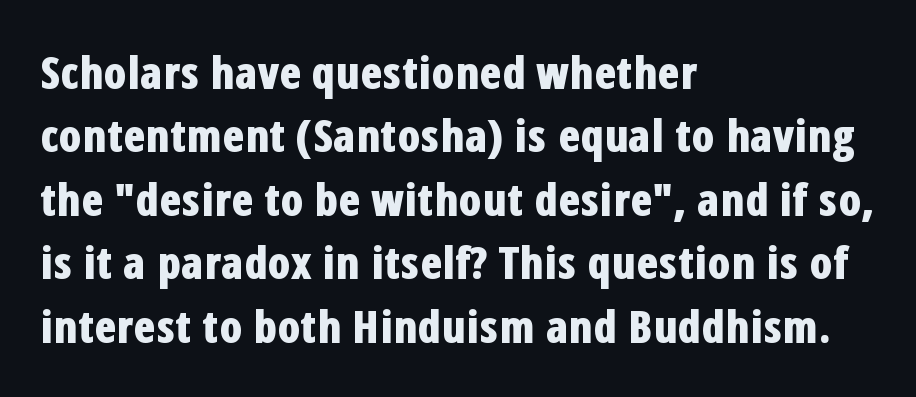
Q: Is the text bold? A: Yes.
Q: Is the text italic (slanted)? A: No, it is upright.
Q: Is the typeface a serif or a sans-serif typeface? A: Sans-serif.
Q: Is the text underlined? A: No.
Q: How is the paragraph aligned? A: Left-aligned.
Q: Is the spacing between letters normal or unusually wide? A: Normal.
Q: Is the spacing between lines tight, normal or loose? A: Normal.
Q: Width (condensed, normal, or wide)? A: Condensed.
Q: Stroke contrast? A: Low.
Q: x-height? A: Medium.
Q: Monospaced? A: No.
